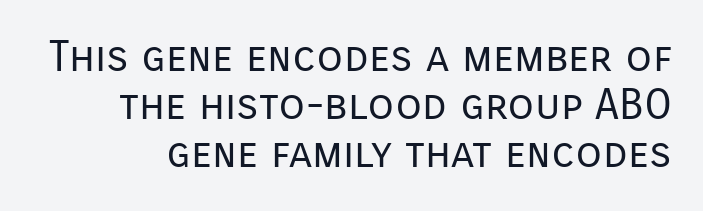
Glyph-to-glyph distance matches everyday printed text. A bare baseline throughout the passage. In terms of letterform style, serifs are entirely absent. Compared with typical paragraphs, the rows here are closer together.
